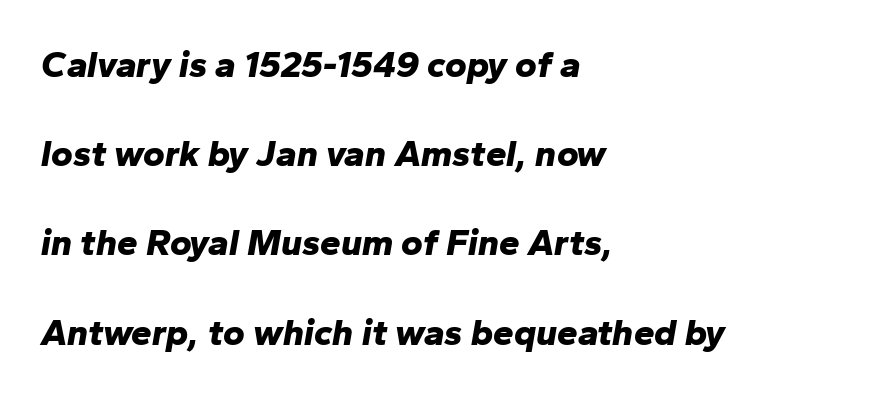
Just letters on the line, the space beneath them empty. The typesetter chose a ragged-right arrangement here. Plenty of ink on the page — the face is bold. Tracking here is standard; glyphs follow each other at the usual distance. Compared with ordinary roman type, these characters are visibly tilted. A typesetter would call this leading open, well beyond the default.
